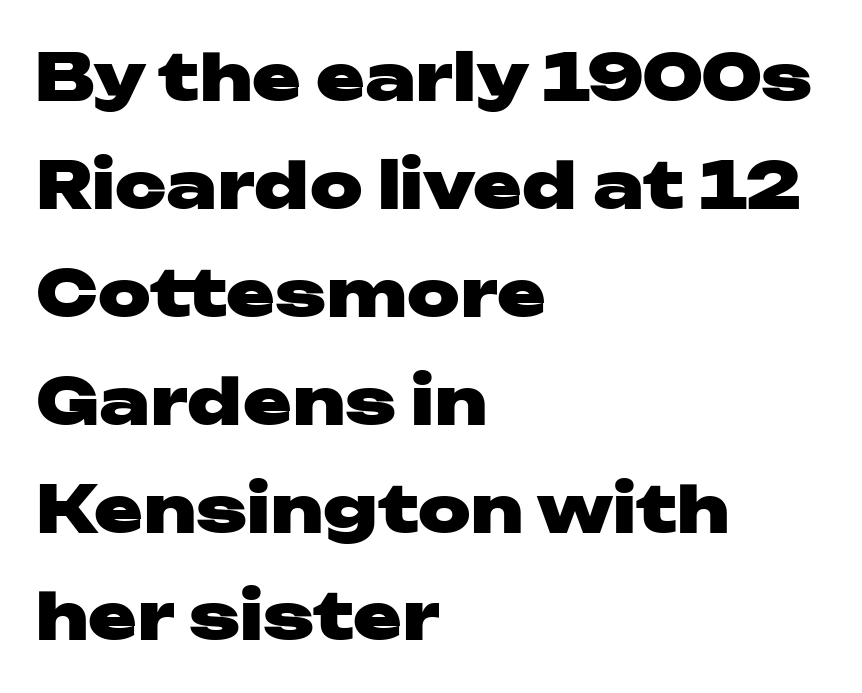
These lines stack with their left ends in a neat column. Vertically, the passage feels balanced, rows spaced as you'd expect. Is the type bold? Yes — the strokes are clearly thick and heavy. Here the glyphs are tracked normally, forming tight word shapes.
